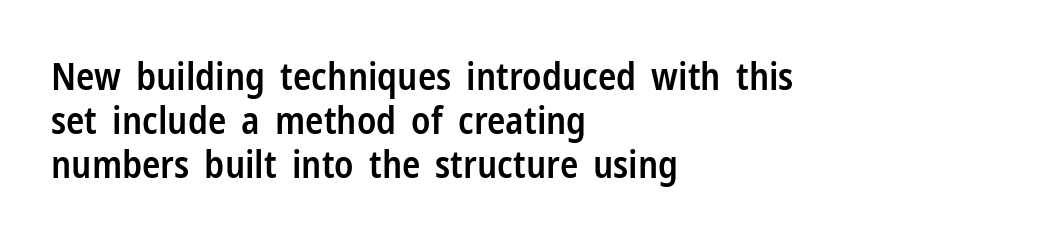
The rendering uses natural spacing where letterforms have individual widths. Are there feet on the stems? There aren't — it's a sans. The passage shown is semibold, sitting just below true bold. Layout note: lines flush left. Upright lettering throughout.
